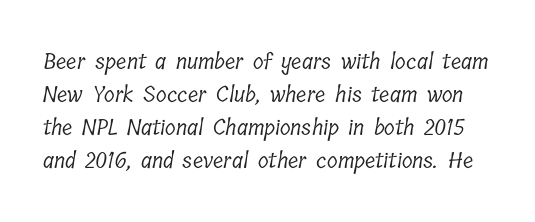
The image shows 22 px text type; set normal line spacing (1.5x), normal letter spacing, not underlined.
